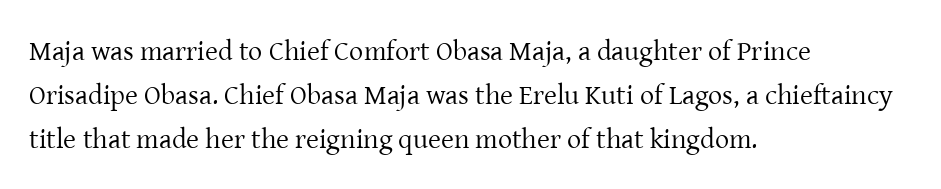
Q: Is the text bold? A: No.
Q: Is the text italic (slanted)? A: No, it is upright.
Q: Is the typeface a serif or a sans-serif typeface? A: Serif.
Q: Is the text underlined? A: No.
Q: How is the paragraph aligned? A: Left-aligned.
Q: Is the spacing between letters normal or unusually wide? A: Normal.
Q: Is the spacing between lines tight, normal or loose? A: Normal.
Q: Width (condensed, normal, or wide)? A: Normal.
Q: Stroke contrast? A: Low.
Q: x-height? A: Medium.
Q: Monospaced? A: No.
